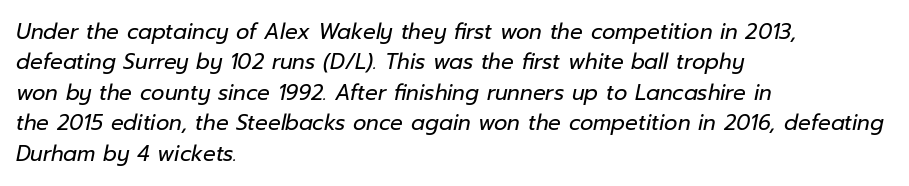
{"italic": "yes", "lean": "right", "slant_degrees": 12, "bold": "no", "underline": "no", "align": "left", "line_spacing": "normal", "line_spacing_ratio": 1.45, "letter_spacing": "normal", "letter_spacing_em": 0.0, "glyph_px": 21}
